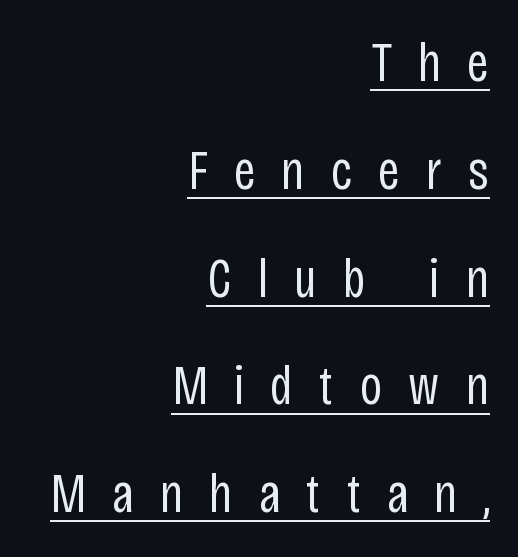
{"serif": "no", "italic": "no", "bold": "no", "weight": "regular", "width": "condensed", "stroke_contrast": "low", "x_height": "large", "monospaced": "no", "underline": "yes", "align": "right", "line_spacing": "loose", "line_spacing_ratio": 1.96, "letter_spacing": "wide", "letter_spacing_em": 0.47, "glyph_px": 55}
